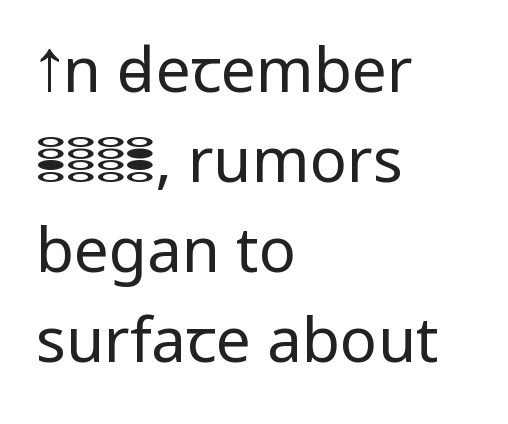
Q: Is the text bold? A: No.
Q: Is the text italic (slanted)? A: No, it is upright.
Q: Is the typeface a serif or a sans-serif typeface? A: Sans-serif.
Q: Is the text underlined? A: No.
Q: How is the paragraph aligned? A: Left-aligned.
Q: Is the spacing between letters normal or unusually wide? A: Normal.
Q: Is the spacing between lines tight, normal or loose? A: Normal.
Q: Width (condensed, normal, or wide)? A: Normal.
Q: Stroke contrast? A: Low.
Q: x-height? A: Medium.
Q: Monospaced? A: No.
